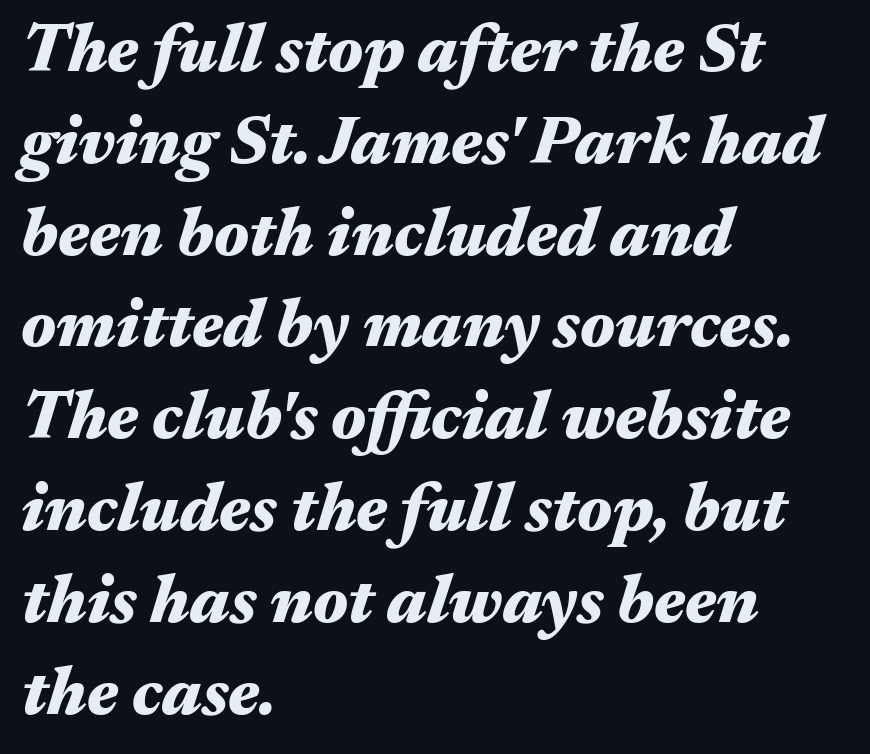
A classic flush-left, rag-right setting is used for this passage. The area under the type is left untouched. The face used here is proportionally spaced, like ordinary book or web type. Each glyph is drawn with heavy, bold strokes.
